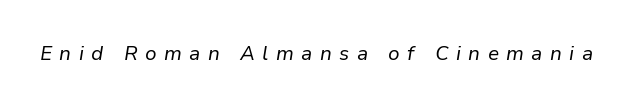
The strip under each line holds only bare page. Quick note: italic. The letterforms sit at book weight or below. Students, note that the glyphs here are deliberately spaced far apart.
